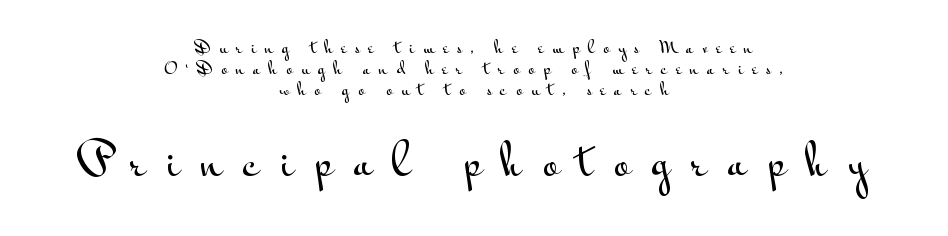
Someone cranked the tracking dial way up on this one. The baseline area is clear. The face used here is a sans, in the tradition of grotesques and geometrics. Horizontal alignment here is central, giving a formal, balanced look.
